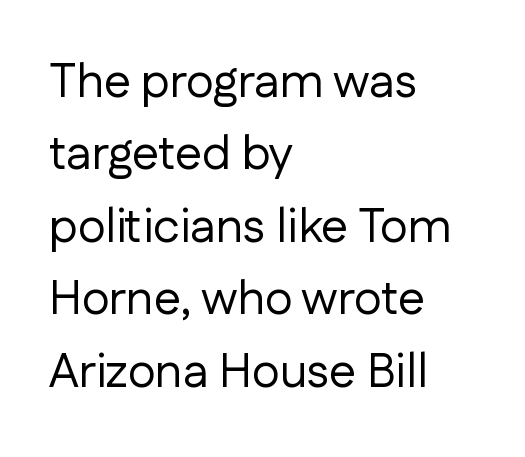
Q: Is the text bold? A: No.
Q: Is the text italic (slanted)? A: No, it is upright.
Q: Is the typeface a serif or a sans-serif typeface? A: Sans-serif.
Q: Is the text underlined? A: No.
Q: How is the paragraph aligned? A: Left-aligned.
Q: Is the spacing between letters normal or unusually wide? A: Normal.
Q: Is the spacing between lines tight, normal or loose? A: Normal.
Q: Width (condensed, normal, or wide)? A: Normal.
Q: Stroke contrast? A: Low.
Q: x-height? A: Medium.
Q: Monospaced? A: No.
